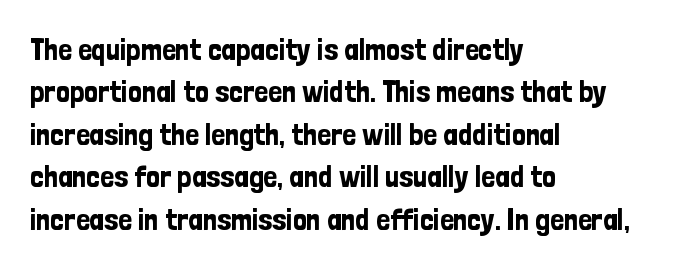
These lines are composed in type without serifs. Notice how the stems are strictly vertical — no italics here. Spacing verdict: proportional, widths tailored to each character. A student would call this left alignment; a typographer would say flush left, rag right. In terms of leading, this rendering sits right in the middle. Each word holds together tightly as a unit, with standard inter-letter gaps.
